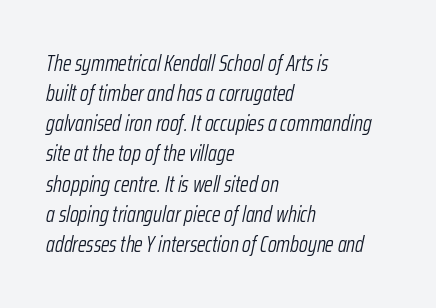
The image shows 22 px text type, italic (leaning right); set left-aligned, normal line spacing (1.37x), normal letter spacing, not underlined.
